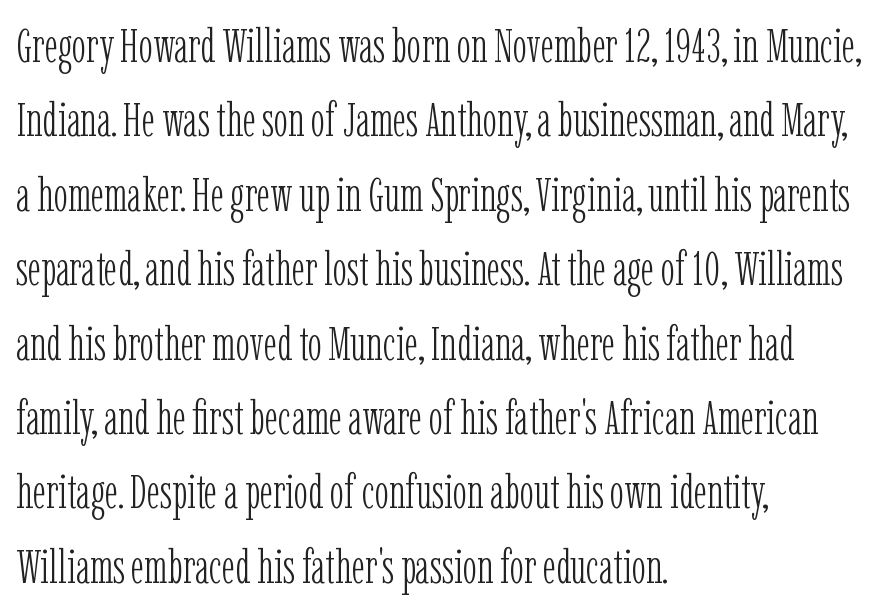
The image shows 48 px light, condensed serif type, upright; set left-aligned, normal line spacing (1.55x), normal letter spacing, not underlined; low stroke contrast and a medium x-height.
